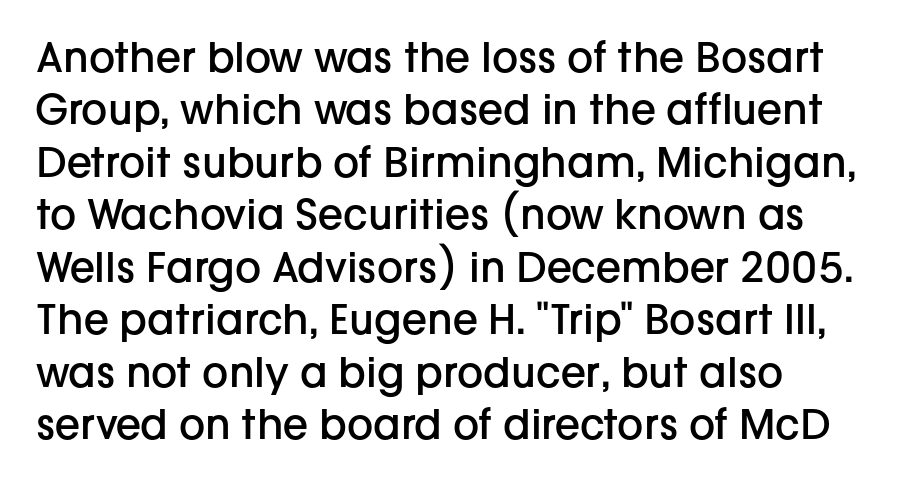
The rendering keeps characters at their native spacing. Compared with a centered layout, this one pins lines to the left instead. Upright lettering throughout. Check where the strokes stop: nothing finishes them off — pure sans. You could not count columns in this text — the font is proportionally spaced.
